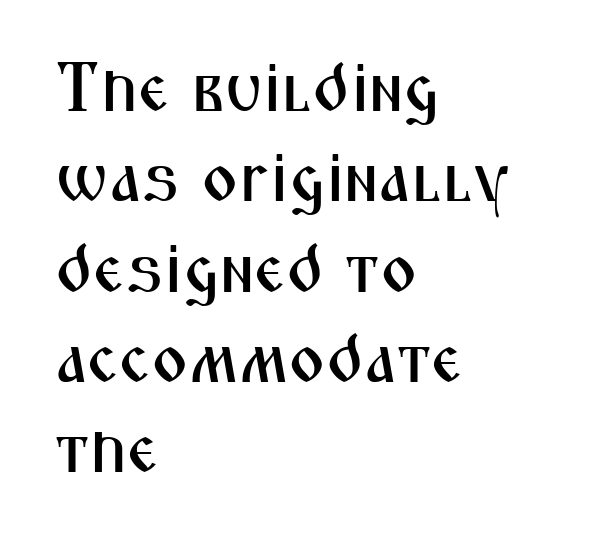
These lines are rendered in a variable-pitch font. The space between consecutive lines is moderate. The font family rendered here belongs to the sans-serif group. Clear beneath every line of the passage.
